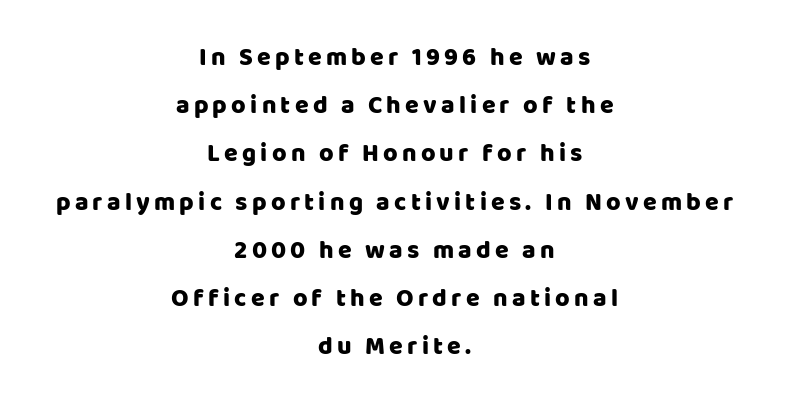
The gap between lines stays unmarked. The axis of the letterforms is exactly vertical. Leftover space on each line is divided equally before and after the words. Whoever set this chose breathing room over compactness in the vertical rhythm.
